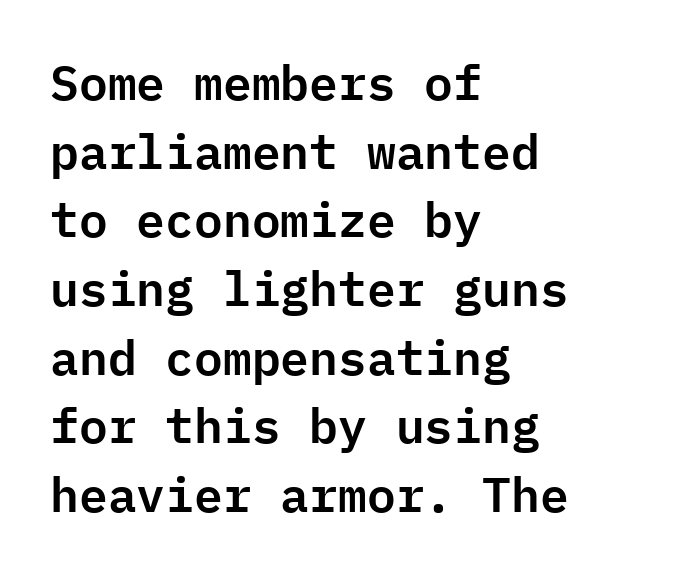
{"serif": "no", "italic": "no", "width": "normal", "stroke_contrast": "low", "x_height": "medium", "monospaced": "yes", "underline": "no", "align": "left", "line_spacing": "normal", "line_spacing_ratio": 1.43, "letter_spacing": "normal", "letter_spacing_em": 0.0, "glyph_px": 48}
